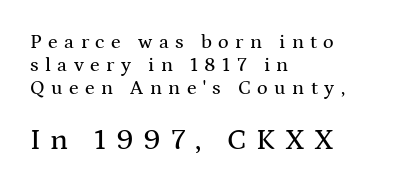
{"serif": "yes", "italic": "no", "width": "wide", "stroke_contrast": "medium", "x_height": "medium", "monospaced": "no", "underline": "no", "align": "left", "line_spacing": "tight", "line_spacing_ratio": 1.15, "letter_spacing": "wide", "letter_spacing_em": 0.32, "larger_block": "second", "size_ratio": 1.5, "glyph_px": 30}
